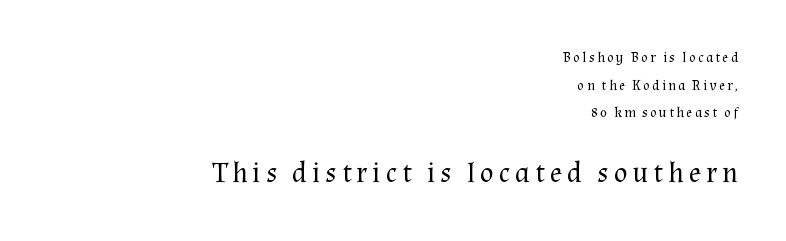
Q: Is the text bold? A: No.
Q: Is the text italic (slanted)? A: No, it is upright.
Q: Is the text underlined? A: No.
Q: How is the paragraph aligned? A: Right-aligned.
Q: Is the spacing between lines tight, normal or loose? A: Loose.
Q: Which block of text is set in a larger size, the first (top) or the second (bottom)? A: The second (bottom) one.
Q: Width (condensed, normal, or wide)? A: Normal.
Q: Stroke contrast? A: Medium.
Q: x-height? A: Medium.
Q: Monospaced? A: No.
